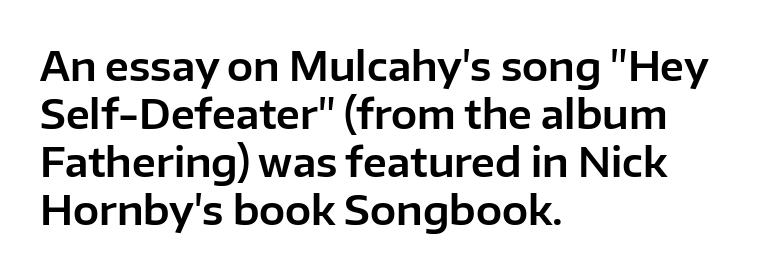
The image shows 39 px sans-serif type, upright; set left-aligned, line spacing 1.23x, normal letter spacing, not underlined; low stroke contrast and a medium x-height.
